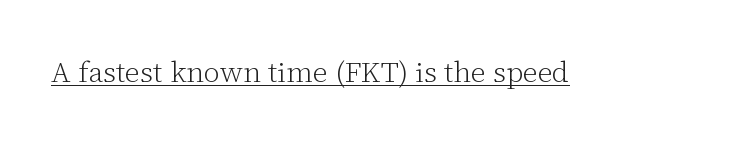
You can tell it's not italic because the verticals are truly vertical. Looks like regular typesetting: each glyph gets only the width it needs. The string is rendered with underlining switched on. This sample uses plain, unmodified letter spacing. Type style note: has serifs.
